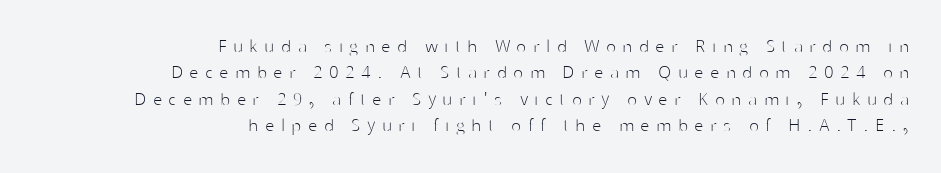
{"italic": "no", "bold": "no", "underline": "no", "align": "right", "line_spacing": "normal", "line_spacing_ratio": 1.26, "letter_spacing": "wide", "letter_spacing_em": 0.31, "glyph_px": 21}
